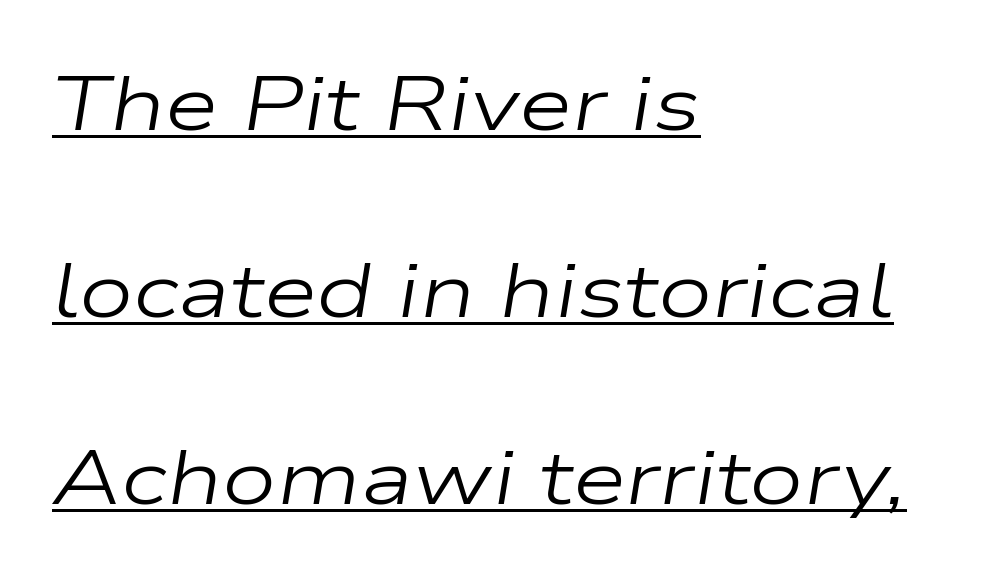
The image shows 77 px regular-weight, wide type, italic (leaning right); set left-aligned, loose line spacing (2.43x), normal letter spacing, underlined; low stroke contrast and a medium x-height.
